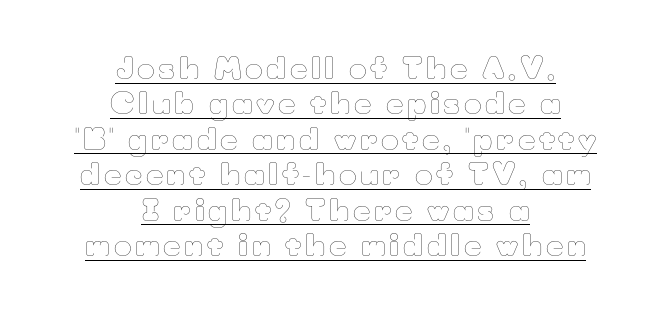
Q: Is the text bold? A: No.
Q: Is the text italic (slanted)? A: No, it is upright.
Q: Is the text underlined? A: Yes.
Q: How is the paragraph aligned? A: Centered.
Q: Width (condensed, normal, or wide)? A: Normal.
Q: Stroke contrast? A: Low.
Q: x-height? A: Small.
Q: Monospaced? A: No.
